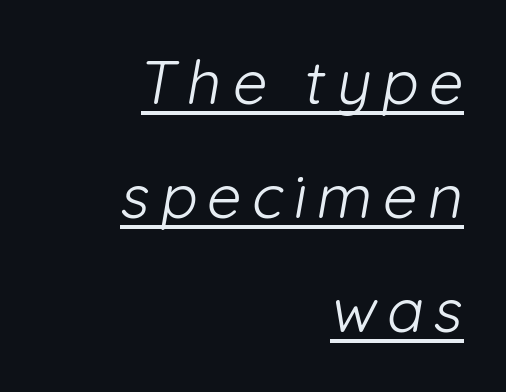
The passage shown is underscored from start to finish. The paragraph shown leans on its right margin. A sans-serif font was chosen for this passage. Compared with a typical body face, this is equally light or lighter still. Character widths vary here, with narrow letters taking less room than wide ones.
